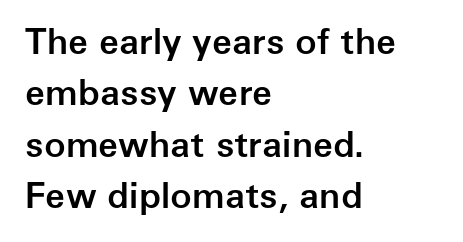
The image shows 36 px semibold sans-serif type, upright; set left-aligned, normal line spacing (1.43x), normal letter spacing, not underlined; low stroke contrast and a medium x-height.
